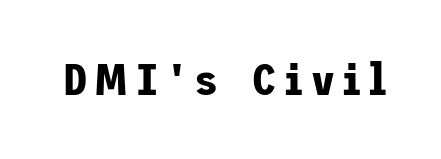
{"serif": "no", "italic": "no", "bold": "yes", "weight": "bold", "width": "normal", "stroke_contrast": "low", "x_height": "medium", "underline": "no", "glyph_px": 44}
